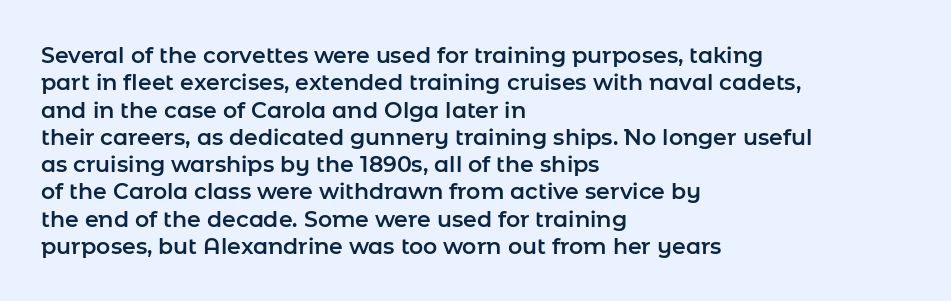
{"italic": "no", "underline": "no", "align": "left", "line_spacing_ratio": 1.24, "letter_spacing": "normal", "letter_spacing_em": 0.0, "glyph_px": 22}
